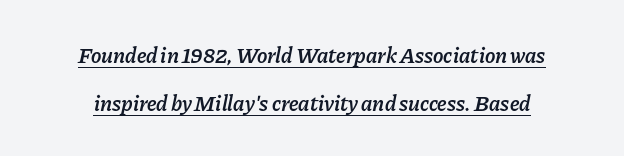
Its strokes are somewhat broadened, the hallmark of semibold type. The letters sit at their default tracking, neither squeezed nor spread. This is underlined copy, the kind a proofreader might mark for attention. Is there much room between lines? Yes — plenty of vertical air separates them.
